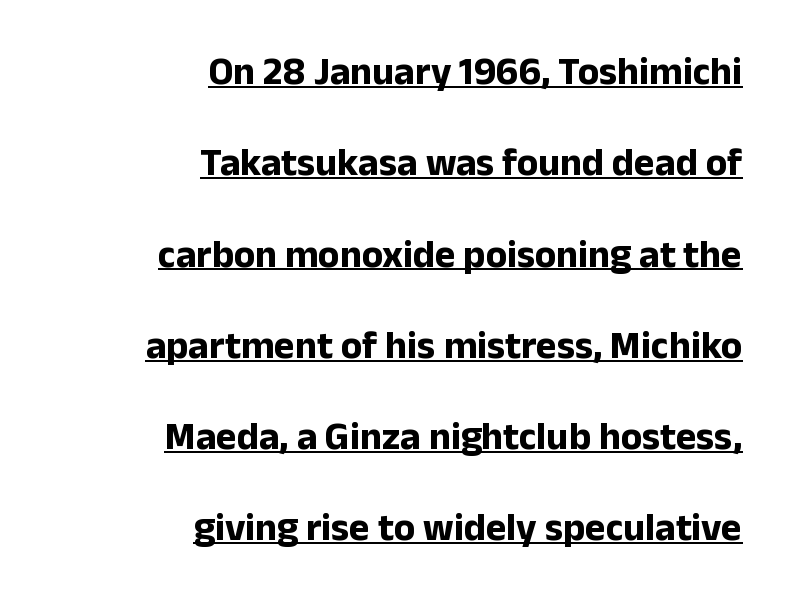
The rendering keeps characters at their native spacing. Ascenders rise straight up at ninety degrees. Beneath each row of characters lies a ruled line. Pretty heavy lettering here — definitely bold. The space between consecutive lines is lavish.
